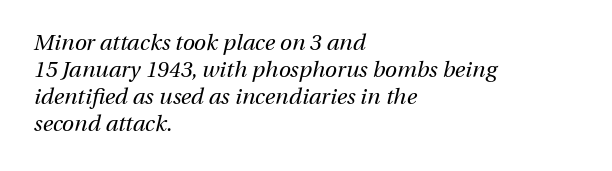
Q: Is the text bold? A: No.
Q: Is the text italic (slanted)? A: Yes, it leans right by about 13 degrees.
Q: Is the text underlined? A: No.
Q: How is the paragraph aligned? A: Left-aligned.
Q: Is the spacing between letters normal or unusually wide? A: Normal.
